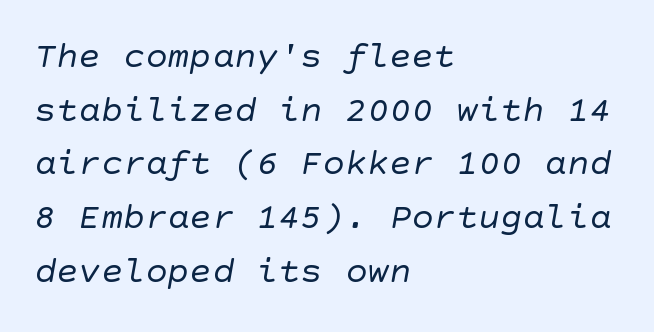
The image shows 37 px regular-weight sans-serif type; set left-aligned, normal line spacing (1.45x), normal letter spacing, not underlined; low stroke contrast and a large x-height.
